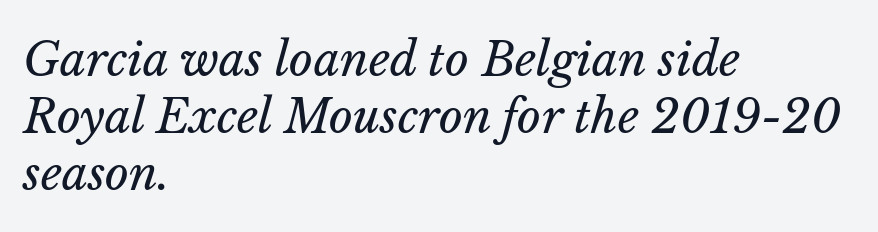
The whole block is typeset with a tilt. Do the characters align in a grid? No, the font is proportional. Teacher's note: observe the even left margin — that is flush-left alignment. Is the letter spacing exaggerated? No — it looks like the ordinary default. The weight tops out at a normal text grade.
